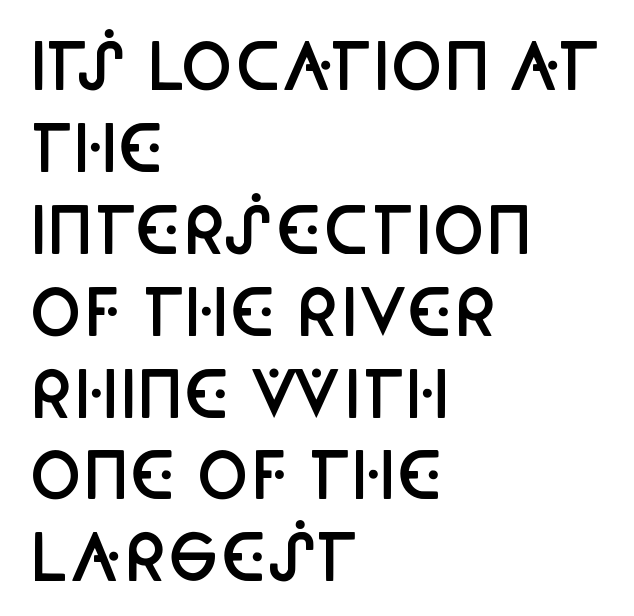
The image shows 63 px semibold, condensed sans-serif type, upright; set left-aligned, normal line spacing (1.3x), normal letter spacing, not underlined; low stroke contrast and a large x-height.
